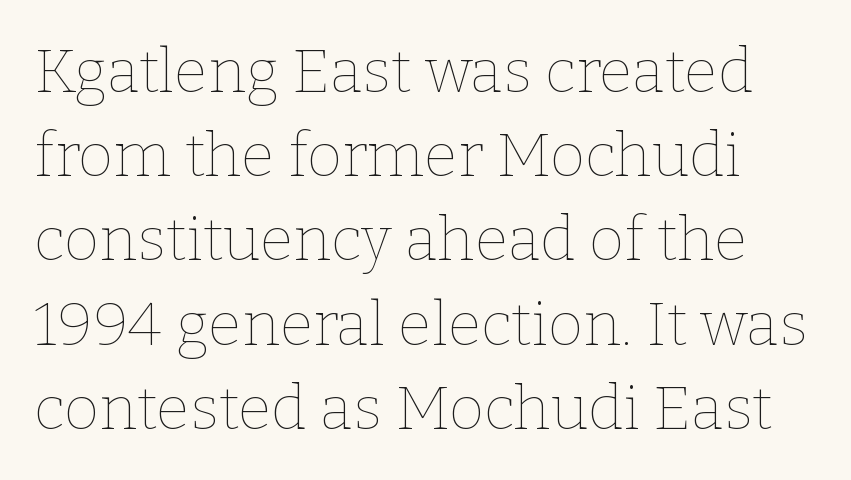
The image shows 61 px thin type, upright; set normal line spacing (1.38x), normal letter spacing, not underlined; low stroke contrast and a medium x-height.
